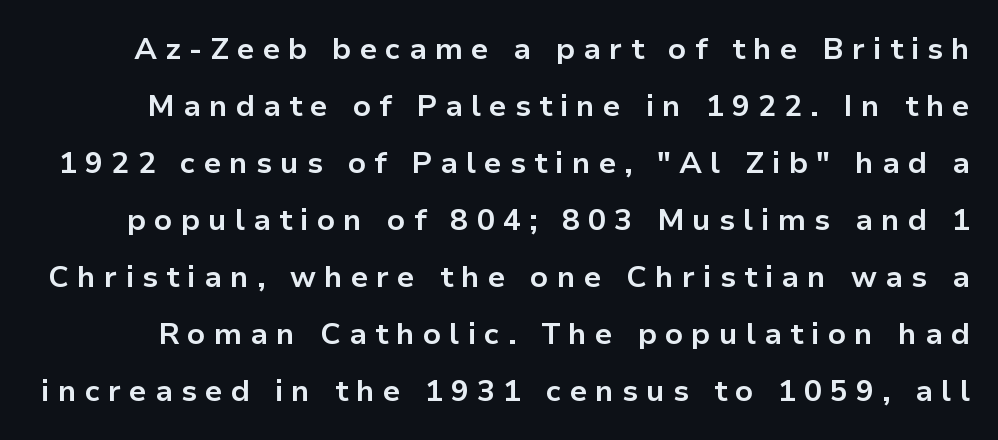
Q: Is the text bold? A: Yes.
Q: Is the text italic (slanted)? A: No, it is upright.
Q: Is the typeface a serif or a sans-serif typeface? A: Sans-serif.
Q: Is the text underlined? A: No.
Q: Is the spacing between letters normal or unusually wide? A: Unusually wide.
Q: Is the spacing between lines tight, normal or loose? A: Loose.
Q: Width (condensed, normal, or wide)? A: Normal.
Q: Stroke contrast? A: Low.
Q: x-height? A: Medium.
Q: Monospaced? A: No.
